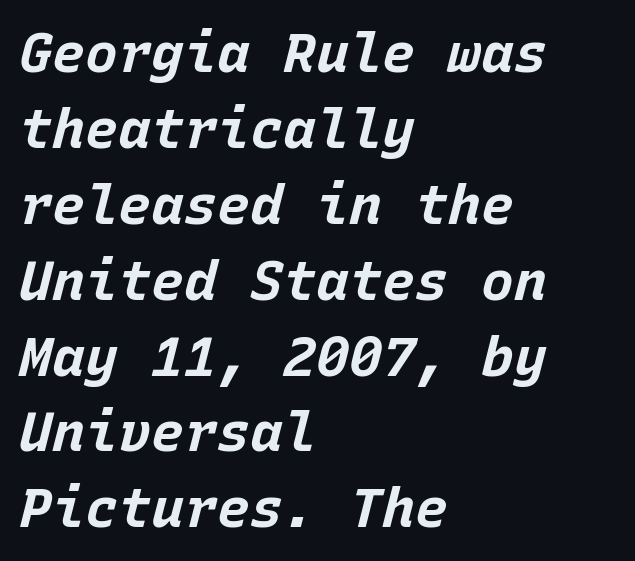
{"italic": "yes", "lean": "right", "slant_degrees": 15, "bold": "yes", "weight": "bold", "width": "normal", "stroke_contrast": "low", "x_height": "large", "monospaced": "yes", "underline": "no", "align": "left", "line_spacing": "normal", "line_spacing_ratio": 1.38, "letter_spacing": "normal", "letter_spacing_em": 0.0, "glyph_px": 55}
